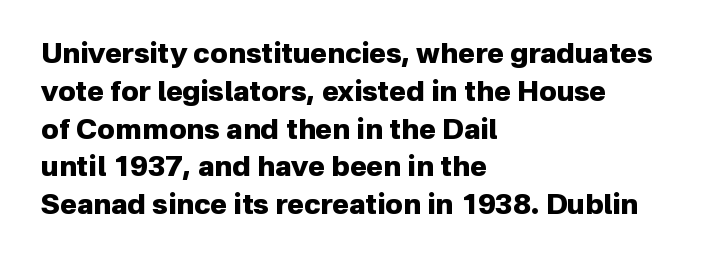
Q: Is the text bold? A: Yes.
Q: Is the text italic (slanted)? A: No, it is upright.
Q: Is the typeface a serif or a sans-serif typeface? A: Sans-serif.
Q: Is the text underlined? A: No.
Q: How is the paragraph aligned? A: Left-aligned.
Q: Is the spacing between letters normal or unusually wide? A: Normal.
Q: Is the spacing between lines tight, normal or loose? A: Normal.
Q: Width (condensed, normal, or wide)? A: Normal.
Q: Stroke contrast? A: Low.
Q: x-height? A: Medium.
Q: Monospaced? A: No.
